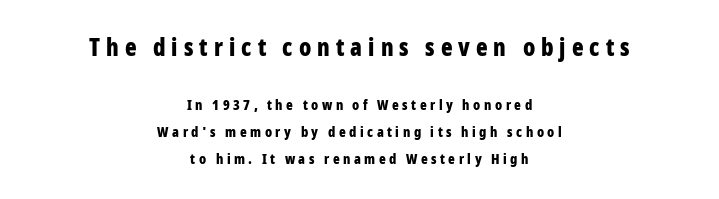
{"italic": "no", "bold": "yes", "underline": "no", "align": "center", "line_spacing": "loose", "line_spacing_ratio": 1.91, "letter_spacing": "wide", "letter_spacing_em": 0.25, "larger_block": "first", "size_ratio": 1.71, "glyph_px": 24}
